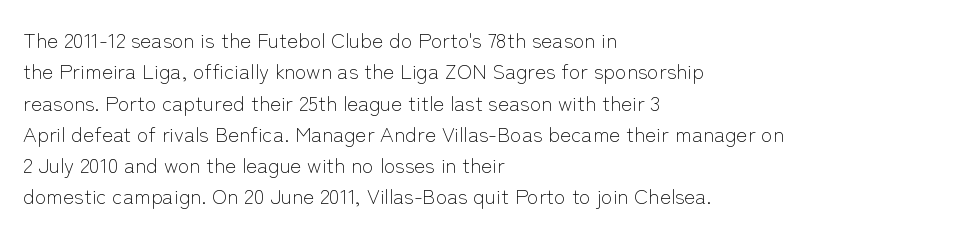
Q: Is the text bold? A: No.
Q: Is the text italic (slanted)? A: No, it is upright.
Q: Is the text underlined? A: No.
Q: How is the paragraph aligned? A: Left-aligned.
Q: Is the spacing between letters normal or unusually wide? A: Normal.
Q: Is the spacing between lines tight, normal or loose? A: Normal.
